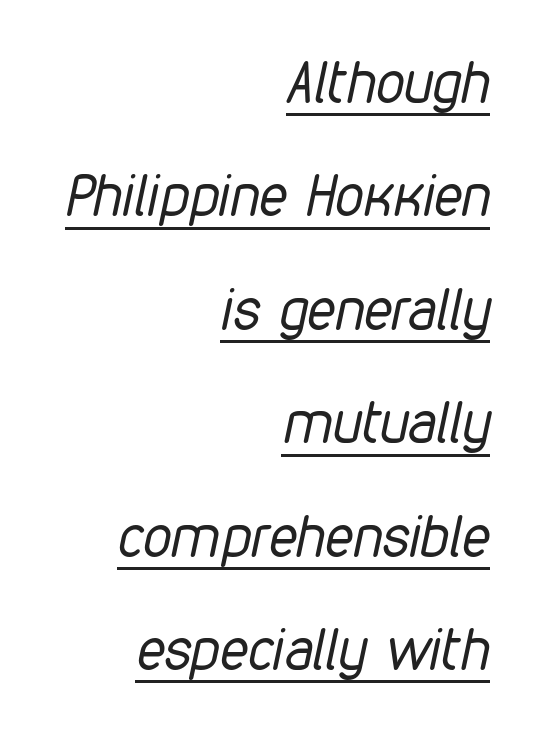
{"italic": "yes", "lean": "right", "slant_degrees": 12, "bold": "no", "weight": "regular", "width": "condensed", "stroke_contrast": "low", "x_height": "medium", "monospaced": "no", "underline": "yes", "align": "right", "line_spacing": "loose", "line_spacing_ratio": 1.99, "letter_spacing": "normal", "letter_spacing_em": 0.0, "glyph_px": 57}
